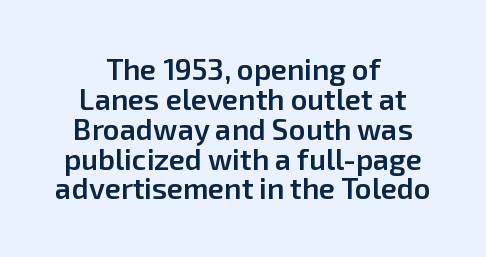
{"serif": "no", "italic": "no", "bold": "semi", "weight": "semibold", "width": "normal", "stroke_contrast": "low", "x_height": "medium", "monospaced": "no", "underline": "no", "align": "center", "line_spacing": "tight", "line_spacing_ratio": 1.03, "letter_spacing": "normal", "letter_spacing_em": 0.0, "glyph_px": 29}
